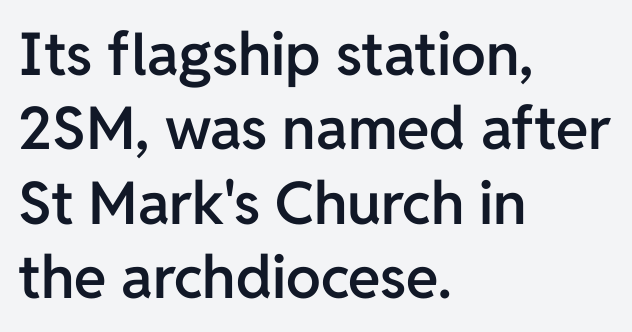
The image shows 59 px semibold sans-serif type, upright; set left-aligned, normal line spacing (1.26x), normal letter spacing, not underlined; low stroke contrast and a medium x-height.
